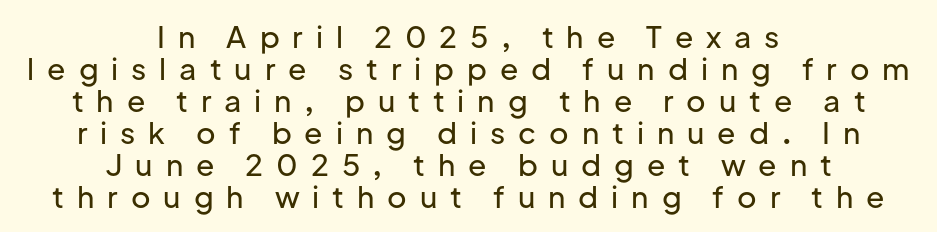
The image shows 30 px sans-serif type, upright; set centered, tight line spacing (1.07x), unusually wide letter spacing (+0.43 em), not underlined; low stroke contrast and a medium x-height.
